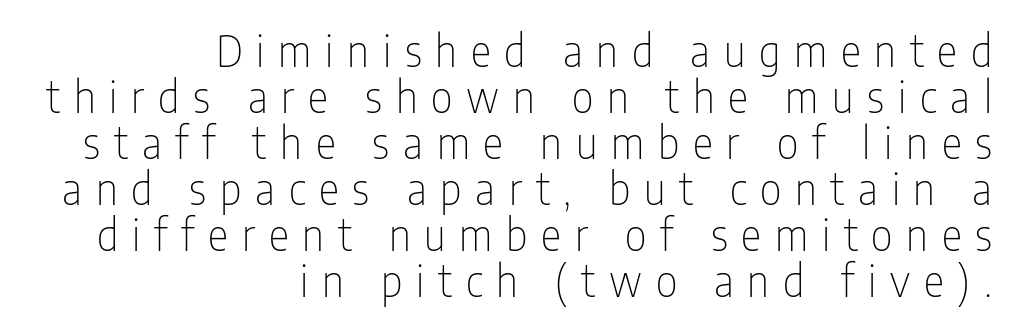
{"serif": "no", "italic": "no", "bold": "no", "weight": "thin", "width": "condensed", "stroke_contrast": "low", "x_height": "medium", "monospaced": "no", "underline": "no", "align": "right", "line_spacing": "tight", "line_spacing_ratio": 1.07, "letter_spacing": "wide", "letter_spacing_em": 0.32, "glyph_px": 43}
